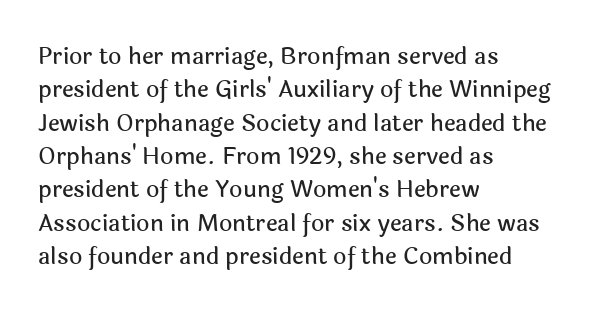
{"italic": "no", "underline": "no", "align": "left", "line_spacing": "normal", "line_spacing_ratio": 1.45, "letter_spacing": "normal", "letter_spacing_em": 0.0, "glyph_px": 23}
